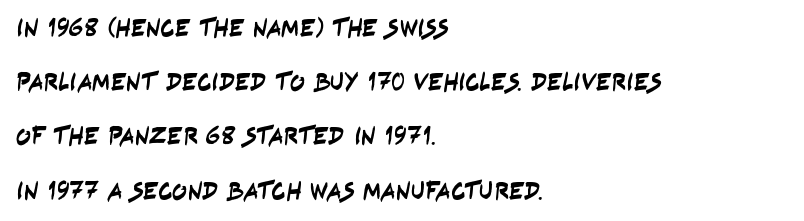
Q: Is the text underlined? A: No.
Q: How is the paragraph aligned? A: Left-aligned.
Q: Is the spacing between letters normal or unusually wide? A: Normal.
Q: Is the spacing between lines tight, normal or loose? A: Loose.
